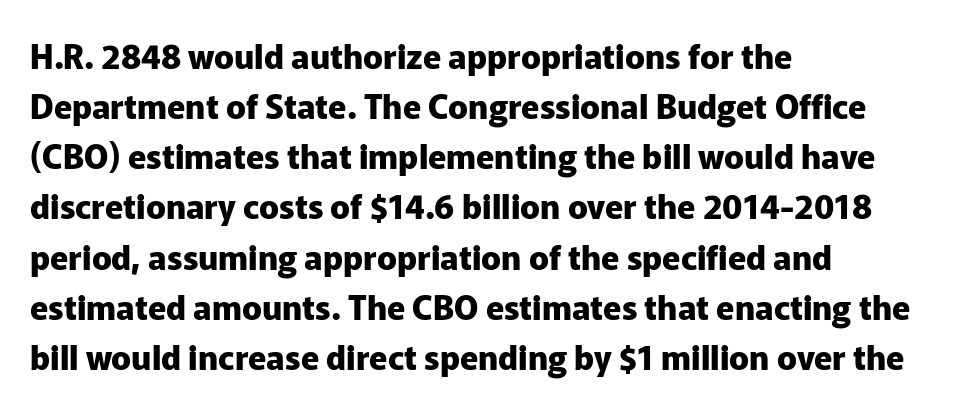
{"serif": "no", "italic": "no", "bold": "yes", "weight": "heavy", "width": "normal", "stroke_contrast": "low", "x_height": "medium", "monospaced": "no", "underline": "no", "align": "left", "line_spacing": "normal", "line_spacing_ratio": 1.52, "letter_spacing": "normal", "letter_spacing_em": 0.0, "glyph_px": 33}
